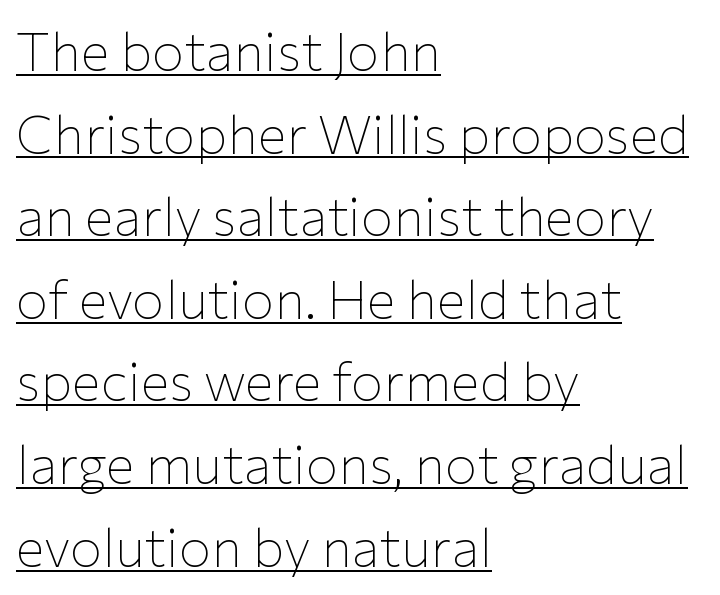
{"serif": "no", "italic": "no", "bold": "no", "weight": "thin", "width": "normal", "stroke_contrast": "low", "x_height": "medium", "monospaced": "no", "underline": "yes", "align": "left", "line_spacing": "normal", "line_spacing_ratio": 1.53, "letter_spacing": "normal", "letter_spacing_em": 0.0, "glyph_px": 54}
